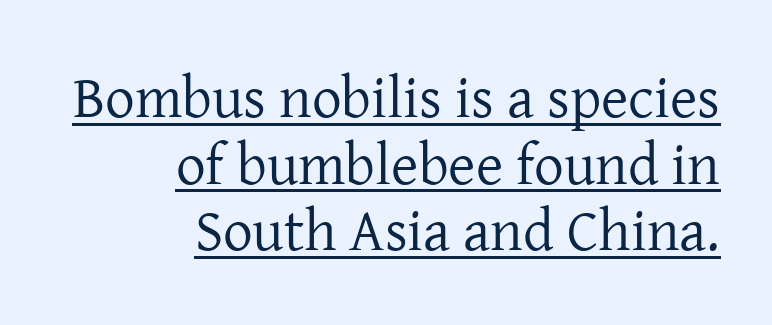
The image shows 59 px regular-weight serif type, upright; set right-aligned, tight line spacing (1.13x), normal letter spacing, underlined; low stroke contrast and a medium x-height.
